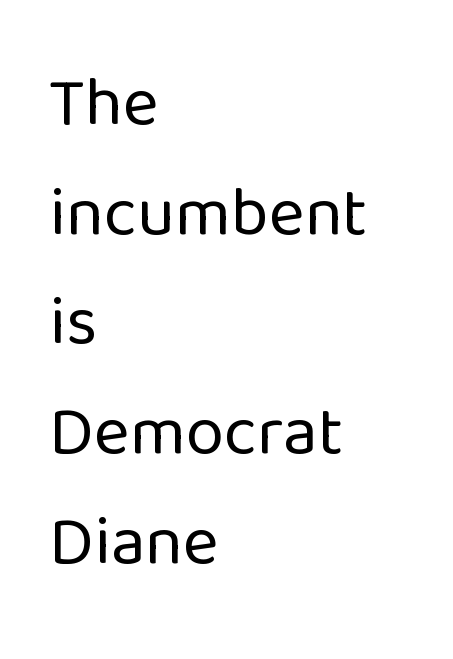
{"serif": "no", "italic": "no", "bold": "no", "weight": "regular", "width": "normal", "stroke_contrast": "low", "x_height": "medium", "monospaced": "no", "underline": "no", "align": "left", "line_spacing": "normal", "line_spacing_ratio": 1.59, "letter_spacing": "normal", "letter_spacing_em": 0.0, "glyph_px": 69}
